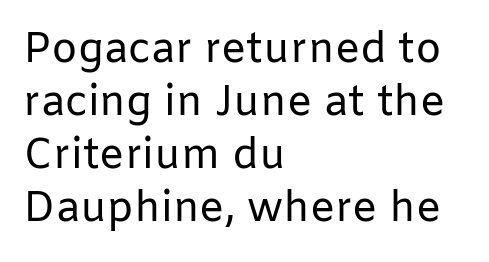
A typesetter would label this face a sans. Weight class: somewhere from thin through regular. Note the varied advance widths — an 'i' is clearly narrower than an 'm'. Vertical strokes here are truly vertical. Lines of text with bare space underneath.
